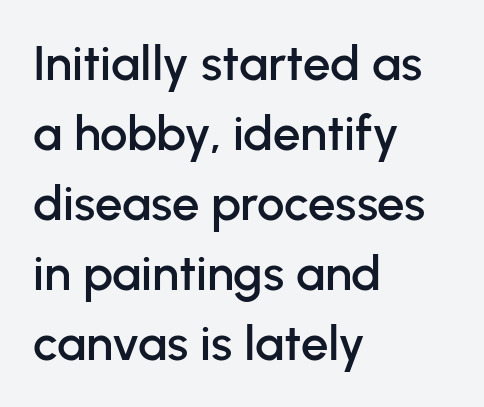
A typesetter would call this leading conventional body-copy spacing. The font's upright variant was chosen for this text. The letters advance in unequal steps, a hallmark of proportional type. Is the block centered? No — it sits flush against the left margin. No extra tracking has been applied to these lines. The gap between lines stays unmarked.
